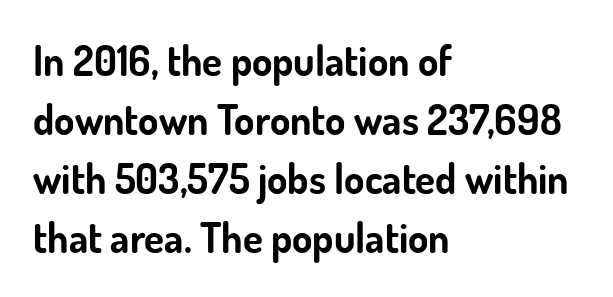
Q: Is the text bold? A: Yes.
Q: Is the text italic (slanted)? A: No, it is upright.
Q: Is the typeface a serif or a sans-serif typeface? A: Sans-serif.
Q: Is the text underlined? A: No.
Q: How is the paragraph aligned? A: Left-aligned.
Q: Is the spacing between letters normal or unusually wide? A: Normal.
Q: Is the spacing between lines tight, normal or loose? A: Normal.
Q: Width (condensed, normal, or wide)? A: Normal.
Q: Stroke contrast? A: Low.
Q: x-height? A: Small.
Q: Monospaced? A: No.
